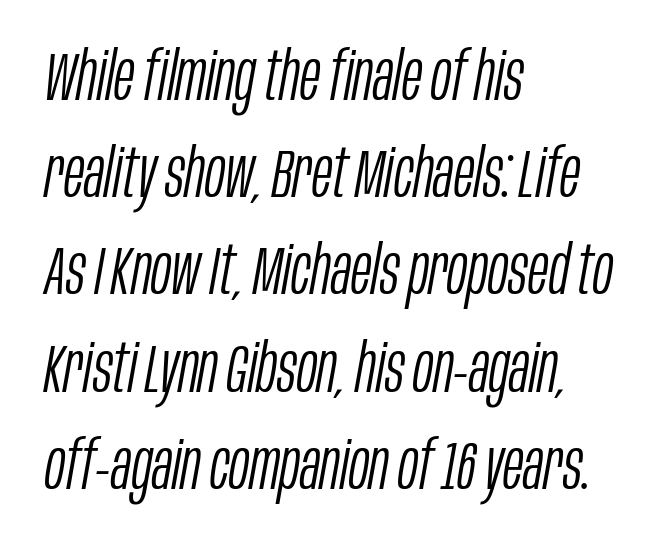
Q: Is the text bold? A: No.
Q: Is the text italic (slanted)? A: Yes, it leans right by about 10 degrees.
Q: Is the text underlined? A: No.
Q: How is the paragraph aligned? A: Left-aligned.
Q: Is the spacing between letters normal or unusually wide? A: Normal.
Q: Is the spacing between lines tight, normal or loose? A: Normal.
Q: Width (condensed, normal, or wide)? A: Condensed.
Q: Stroke contrast? A: Low.
Q: x-height? A: Large.
Q: Monospaced? A: No.
